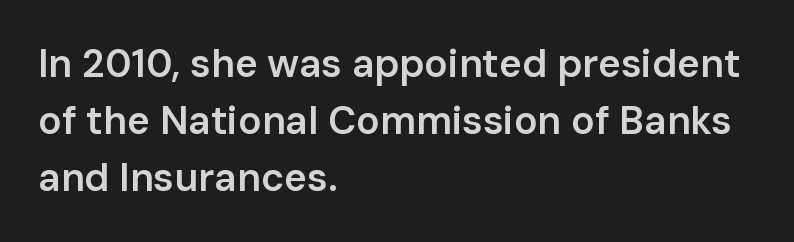
Summary of vertical rhythm: regular, with standard interline spacing. Each glyph is drawn with semibold strokes, heavier than normal yet not fully bold. Designer's note — italics off, roman on. The rendering uses natural spacing where letterforms have individual widths.
